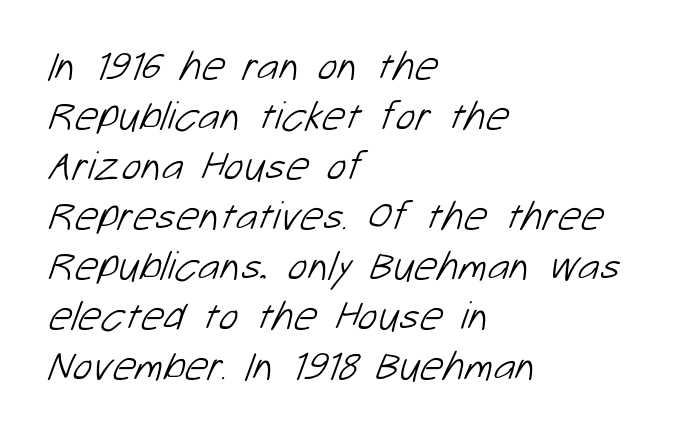
Q: Is the text bold? A: No.
Q: Is the typeface a serif or a sans-serif typeface? A: Sans-serif.
Q: Is the text underlined? A: No.
Q: How is the paragraph aligned? A: Left-aligned.
Q: Is the spacing between letters normal or unusually wide? A: Normal.
Q: Width (condensed, normal, or wide)? A: Normal.
Q: Stroke contrast? A: Low.
Q: x-height? A: Medium.
Q: Monospaced? A: No.
